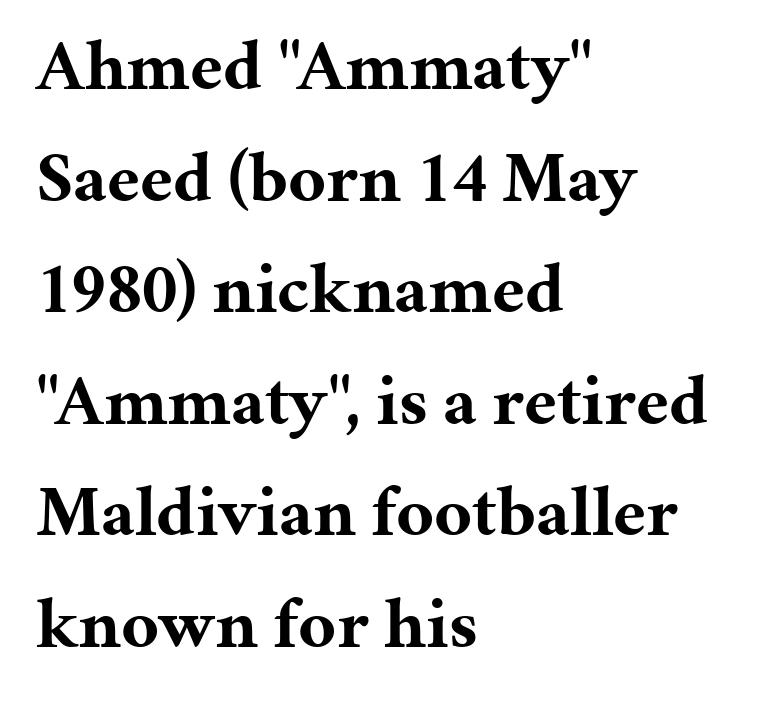
The image shows 72 px bold serif type, upright; set left-aligned, normal line spacing (1.55x), normal letter spacing, not underlined; medium stroke contrast and a medium x-height.
